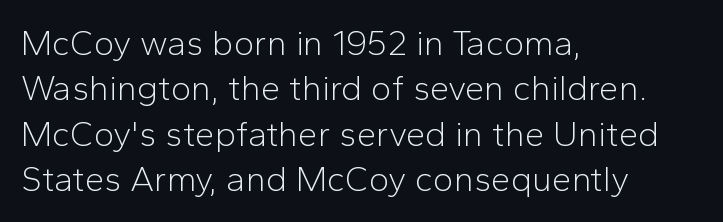
{"serif": "no", "italic": "no", "bold": "no", "weight": "light", "width": "normal", "stroke_contrast": "low", "x_height": "medium", "monospaced": "no", "underline": "no", "align": "left", "line_spacing": "normal", "line_spacing_ratio": 1.3, "letter_spacing": "normal", "letter_spacing_em": 0.0, "glyph_px": 35}
